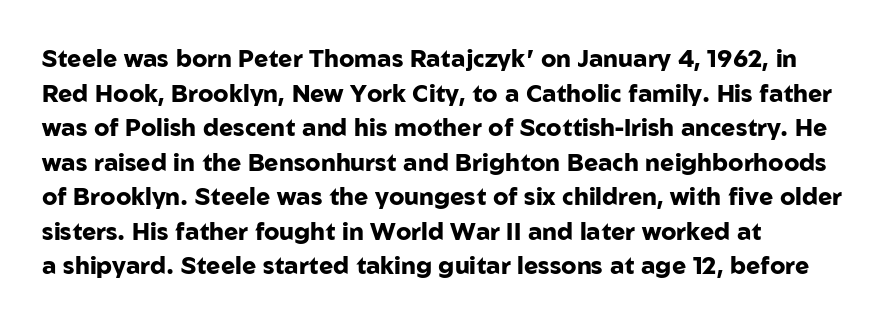
The image shows 24 px bold type, upright; set left-aligned, normal line spacing (1.44x), normal letter spacing, not underlined.
